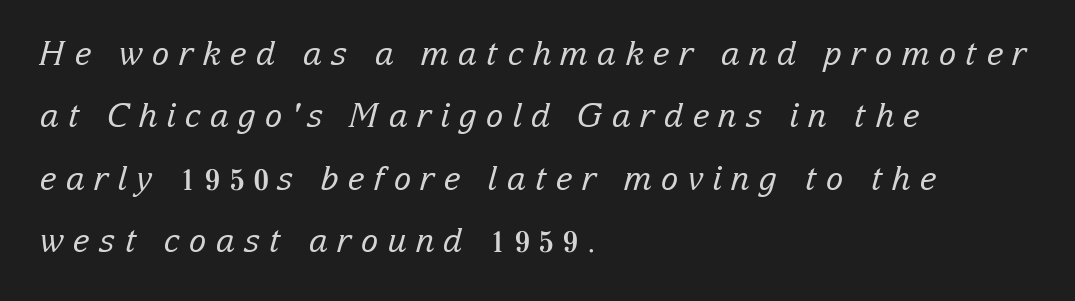
Q: Is the text bold? A: No.
Q: Is the text italic (slanted)? A: Yes, it leans right by about 15 degrees.
Q: Is the typeface a serif or a sans-serif typeface? A: Serif.
Q: Is the text underlined? A: No.
Q: How is the paragraph aligned? A: Left-aligned.
Q: Is the spacing between letters normal or unusually wide? A: Unusually wide.
Q: Width (condensed, normal, or wide)? A: Normal.
Q: Stroke contrast? A: Low.
Q: x-height? A: Medium.
Q: Monospaced? A: No.
